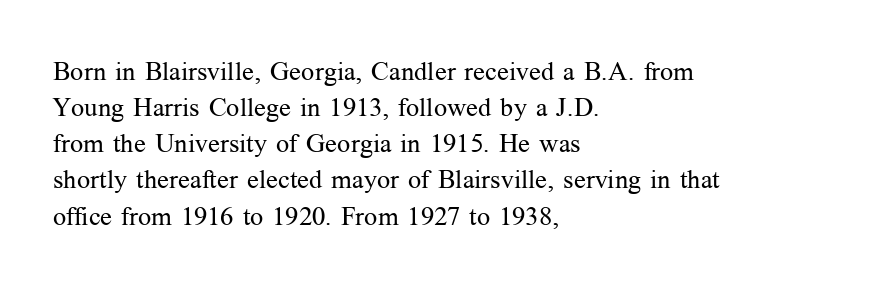
The image shows 26 px text type, upright; set left-aligned, normal line spacing (1.39x), normal letter spacing, not underlined.
